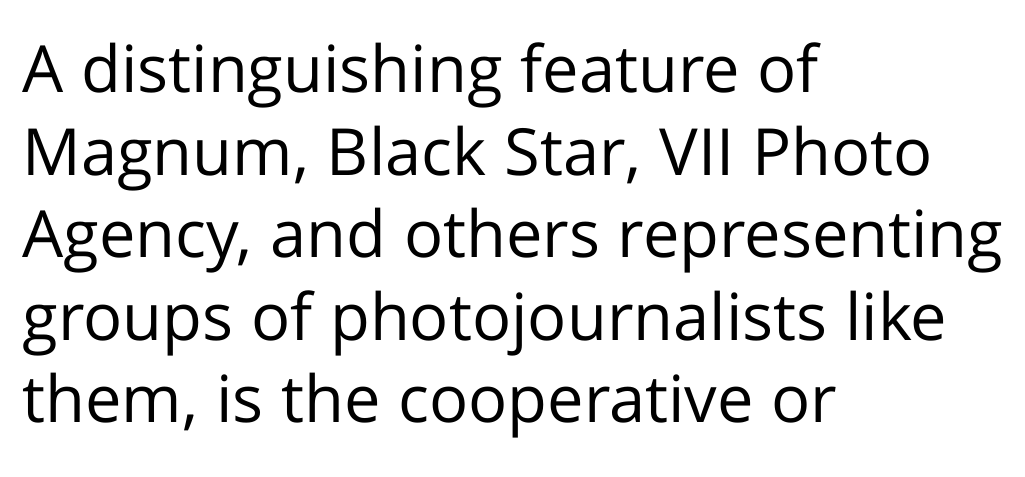
The image shows 65 px regular-weight sans-serif type, upright; set left-aligned, normal line spacing (1.27x), normal letter spacing, not underlined; low stroke contrast and a medium x-height.
